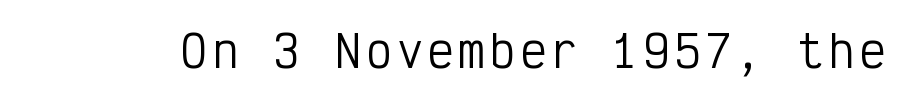
{"serif": "no", "italic": "no", "bold": "no", "weight": "regular", "width": "condensed", "stroke_contrast": "low", "x_height": "medium", "monospaced": "yes", "underline": "no", "glyph_px": 44}
